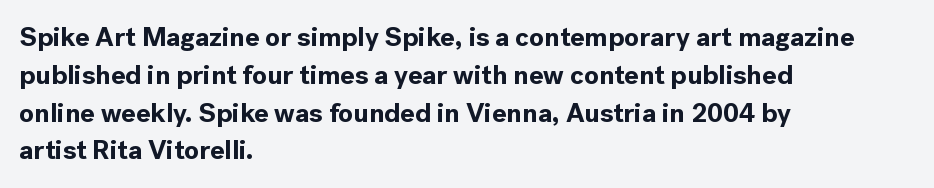
Q: Is the text bold? A: Yes.
Q: Is the text italic (slanted)? A: No, it is upright.
Q: Is the text underlined? A: No.
Q: How is the paragraph aligned? A: Left-aligned.
Q: Is the spacing between letters normal or unusually wide? A: Normal.
Q: Is the spacing between lines tight, normal or loose? A: Normal.
